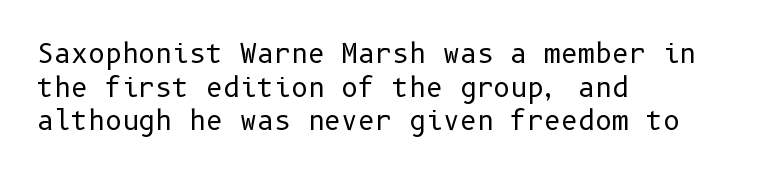
The image shows 26 px text type, upright; set left-aligned, normal line spacing (1.29x), normal letter spacing, not underlined.
